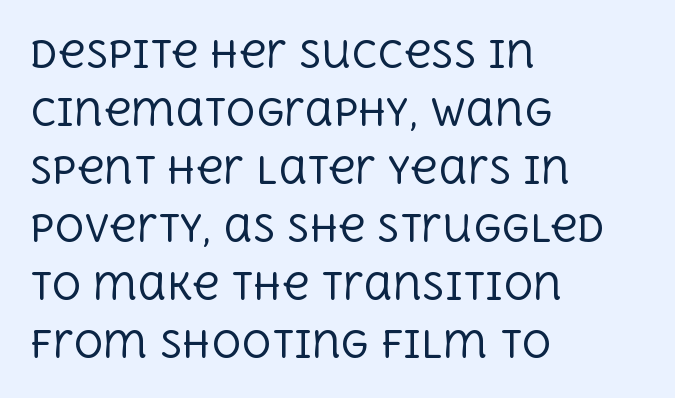
Compared with a centered layout, this one pins lines to the left instead. Default kerning and tracking; the words read as compact shapes. Is there any slant? The stems are plumb. This rendering employs a face with finishing strokes, i.e., a serif.
